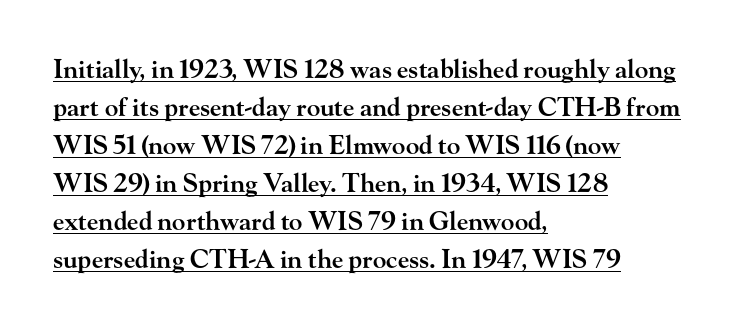
The image shows 25 px text type, upright; set left-aligned, normal line spacing (1.52x), normal letter spacing, underlined.
